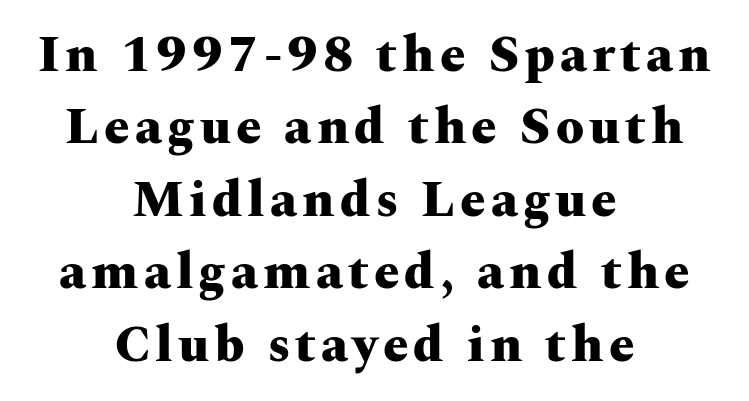
{"serif": "yes", "italic": "no", "bold": "yes", "weight": "heavy", "width": "wide", "stroke_contrast": "medium", "x_height": "medium", "monospaced": "no", "underline": "no", "align": "center", "line_spacing": "normal", "line_spacing_ratio": 1.42, "glyph_px": 51}
